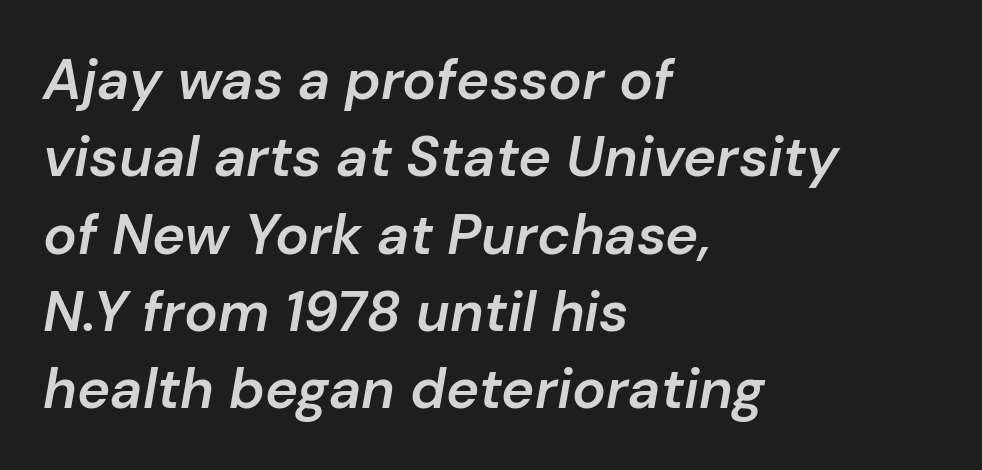
Q: Is the text bold? A: Semi-bold.
Q: Is the text italic (slanted)? A: Yes, it leans right by about 10 degrees.
Q: Is the text underlined? A: No.
Q: How is the paragraph aligned? A: Left-aligned.
Q: Is the spacing between letters normal or unusually wide? A: Normal.
Q: Is the spacing between lines tight, normal or loose? A: Normal.
Q: Width (condensed, normal, or wide)? A: Normal.
Q: Stroke contrast? A: Low.
Q: x-height? A: Medium.
Q: Monospaced? A: No.
